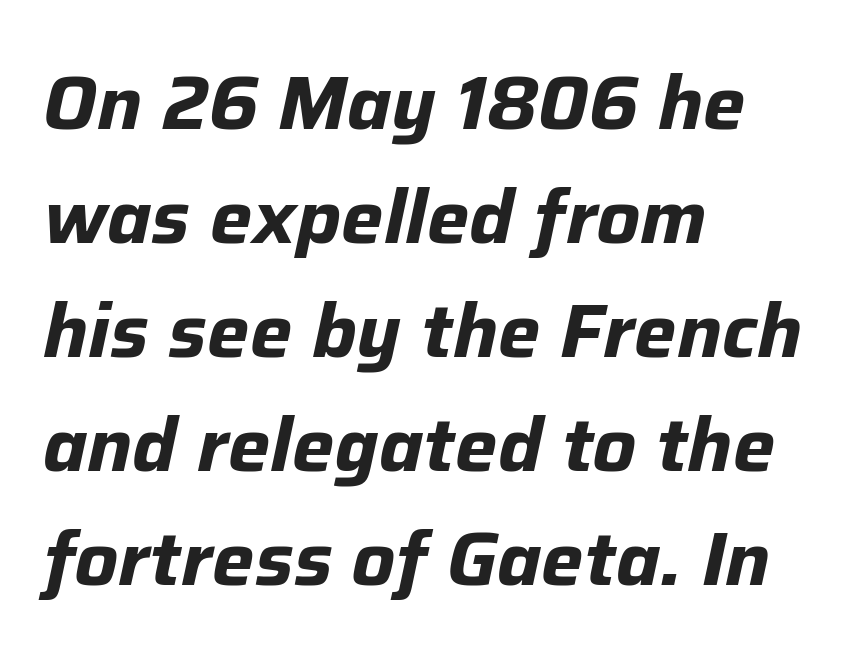
Q: Is the text bold? A: Yes.
Q: Is the text italic (slanted)? A: Yes, it leans right by about 12 degrees.
Q: Is the text underlined? A: No.
Q: How is the paragraph aligned? A: Left-aligned.
Q: Is the spacing between letters normal or unusually wide? A: Normal.
Q: Is the spacing between lines tight, normal or loose? A: Normal.
Q: Width (condensed, normal, or wide)? A: Normal.
Q: Stroke contrast? A: Low.
Q: x-height? A: Medium.
Q: Monospaced? A: No.
